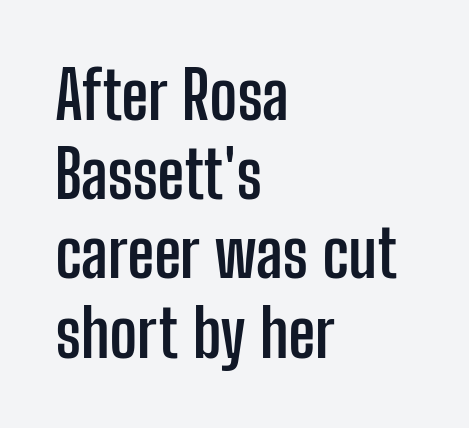
Tracking value appears to be zero — textbook default spacing. Spacing verdict: proportional, widths tailored to each character. No italicization has been applied; the sample stays upright. Caption: bold face, heavy strokes. Leftover space on each line is placed entirely after the last word. This sample uses a sans-serif face.
